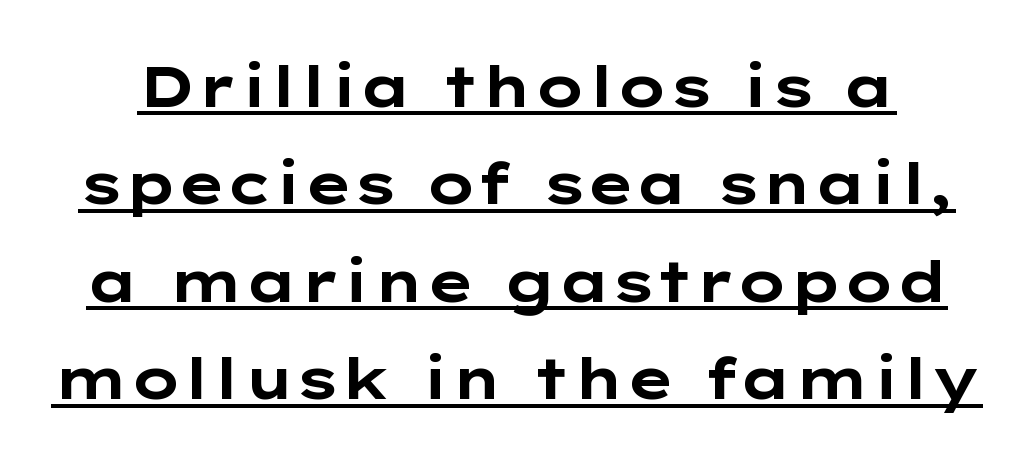
Q: Is the text bold? A: Yes.
Q: Is the text italic (slanted)? A: No, it is upright.
Q: Is the typeface a serif or a sans-serif typeface? A: Sans-serif.
Q: Is the text underlined? A: Yes.
Q: Is the spacing between letters normal or unusually wide? A: Normal.
Q: Width (condensed, normal, or wide)? A: Wide.
Q: Stroke contrast? A: Low.
Q: x-height? A: Medium.
Q: Monospaced? A: No.
